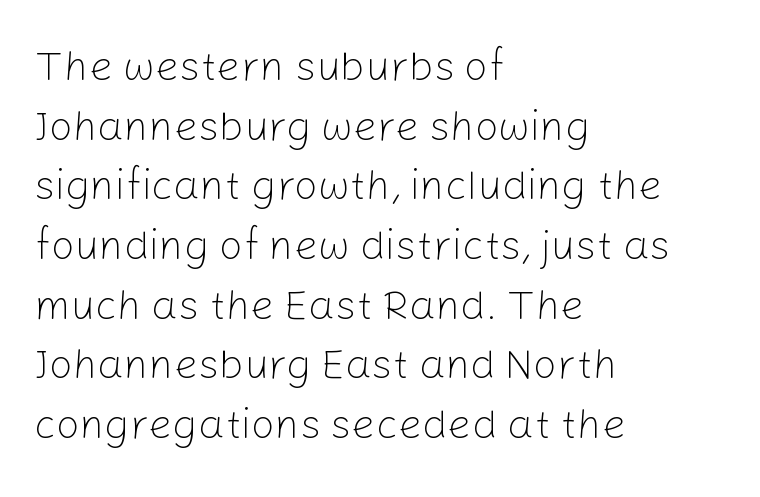
Alignment: flush left. Serifs: no, the terminals of the letterforms are clean. A typesetter would call this proportional, since set widths differ per character. Italic? Not at all — the glyphs are vertical. Weight class: somewhere from thin through regular. The designer left line spacing at the default.
